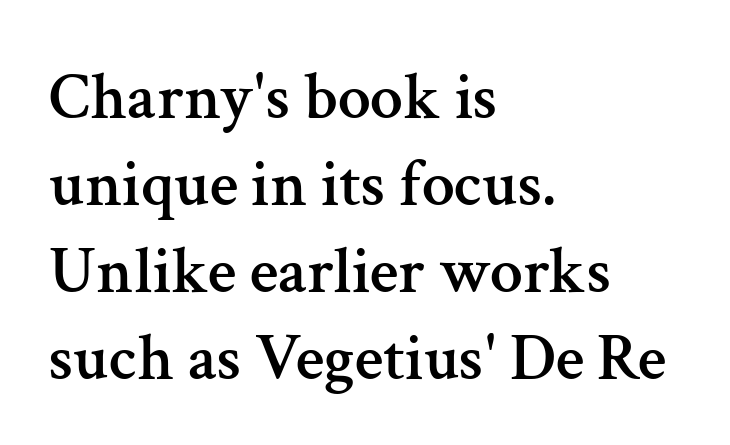
Quick note: underline off. One glance says typical: line gaps are just what's usual. If you drew a line through each stem, it would be perfectly vertical. The font family rendered here belongs to the serif group. Inter-character spacing is left at the font's built-in metrics.
